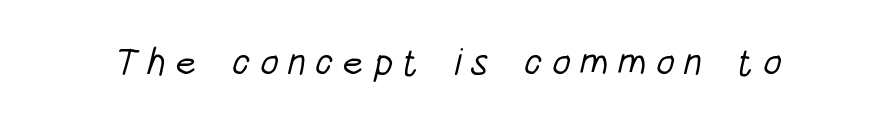
{"serif": "no", "bold": "no", "weight": "light", "width": "condensed", "stroke_contrast": "low", "x_height": "large", "monospaced": "no", "underline": "no", "letter_spacing": "wide", "letter_spacing_em": 0.24, "glyph_px": 38}
